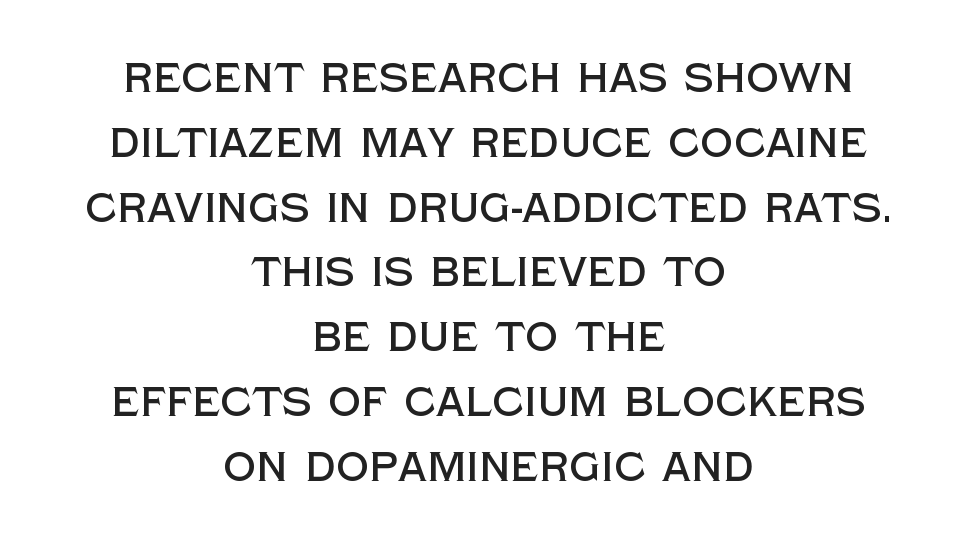
Q: Is the text italic (slanted)? A: No, it is upright.
Q: Is the typeface a serif or a sans-serif typeface? A: Sans-serif.
Q: Is the text underlined? A: No.
Q: How is the paragraph aligned? A: Centered.
Q: Is the spacing between letters normal or unusually wide? A: Normal.
Q: Is the spacing between lines tight, normal or loose? A: Normal.
Q: Width (condensed, normal, or wide)? A: Normal.
Q: x-height? A: Large.
Q: Monospaced? A: No.
